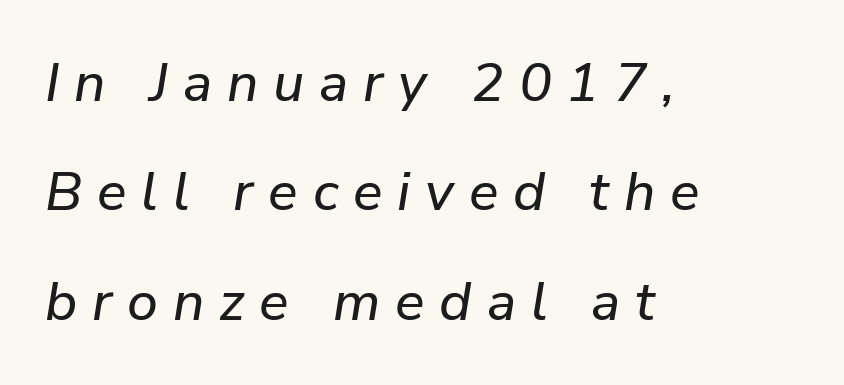
{"italic": "yes", "lean": "right", "slant_degrees": 9, "width": "normal", "stroke_contrast": "low", "x_height": "medium", "monospaced": "no", "underline": "no", "align": "left", "line_spacing": "loose", "line_spacing_ratio": 1.99, "letter_spacing": "wide", "letter_spacing_em": 0.27, "glyph_px": 55}
